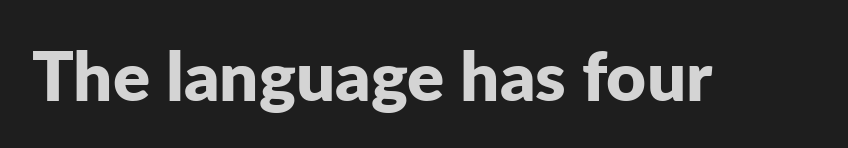
The image shows 69 px bold sans-serif type, upright; set normal letter spacing, not underlined; low stroke contrast and a medium x-height.
